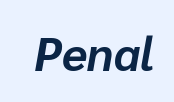
The image shows 47 px bold type, italic (leaning right); set normal letter spacing, not underlined; low stroke contrast and a medium x-height.
